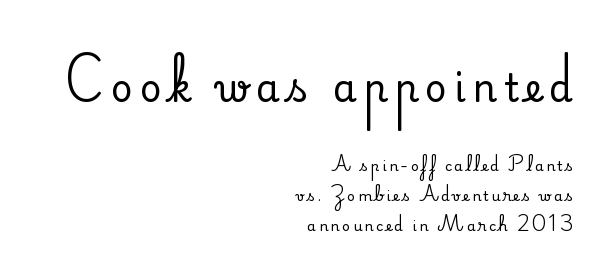
The image shows 38 px serif type, upright; set right-aligned, loose line spacing (2.14x), not underlined; the first (top) block is 2.71x larger; medium stroke contrast and a small x-height.
